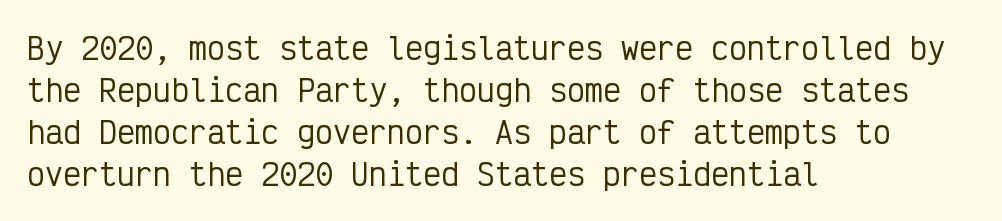
Q: Is the text italic (slanted)? A: No, it is upright.
Q: Is the typeface a serif or a sans-serif typeface? A: Sans-serif.
Q: Is the text underlined? A: No.
Q: How is the paragraph aligned? A: Left-aligned.
Q: Is the spacing between letters normal or unusually wide? A: Normal.
Q: Is the spacing between lines tight, normal or loose? A: Normal.
Q: Width (condensed, normal, or wide)? A: Condensed.
Q: Stroke contrast? A: Low.
Q: x-height? A: Medium.
Q: Monospaced? A: Yes.
